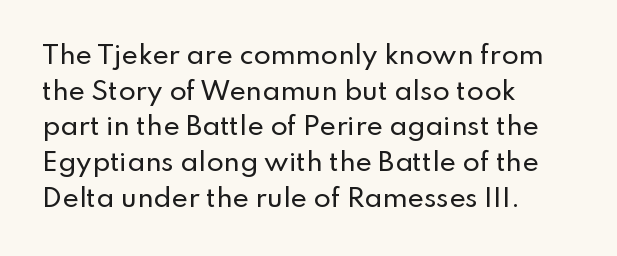
The image shows 25 px text type, upright; set left-aligned, normal line spacing (1.43x), normal letter spacing, not underlined.
